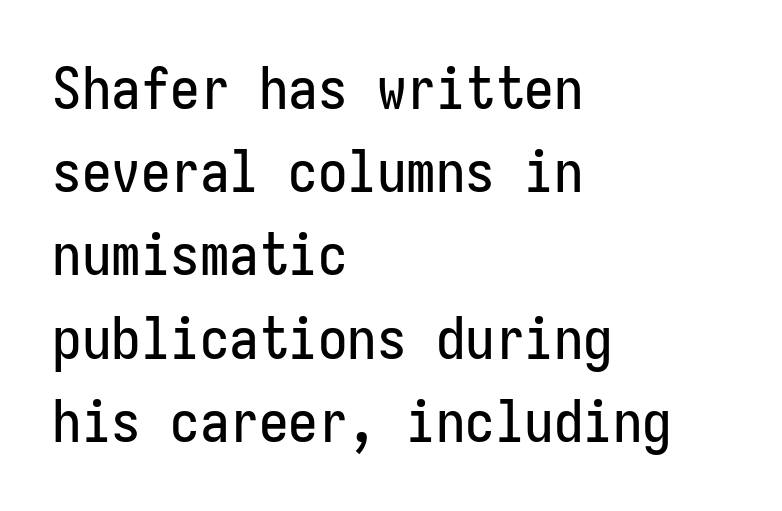
Q: Is the text italic (slanted)? A: No, it is upright.
Q: Is the typeface a serif or a sans-serif typeface? A: Sans-serif.
Q: Is the text underlined? A: No.
Q: How is the paragraph aligned? A: Left-aligned.
Q: Is the spacing between letters normal or unusually wide? A: Normal.
Q: Is the spacing between lines tight, normal or loose? A: Normal.
Q: Width (condensed, normal, or wide)? A: Condensed.
Q: Stroke contrast? A: Low.
Q: x-height? A: Medium.
